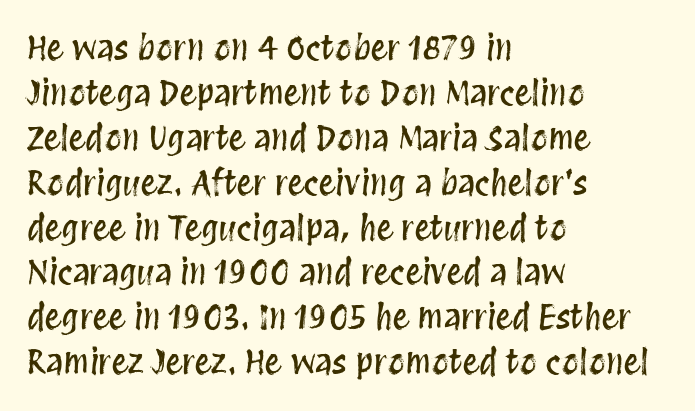
{"italic": "no", "width": "condensed", "stroke_contrast": "medium", "x_height": "large", "monospaced": "no", "underline": "no", "align": "left", "line_spacing": "normal", "line_spacing_ratio": 1.32, "letter_spacing": "normal", "letter_spacing_em": 0.0, "glyph_px": 34}
